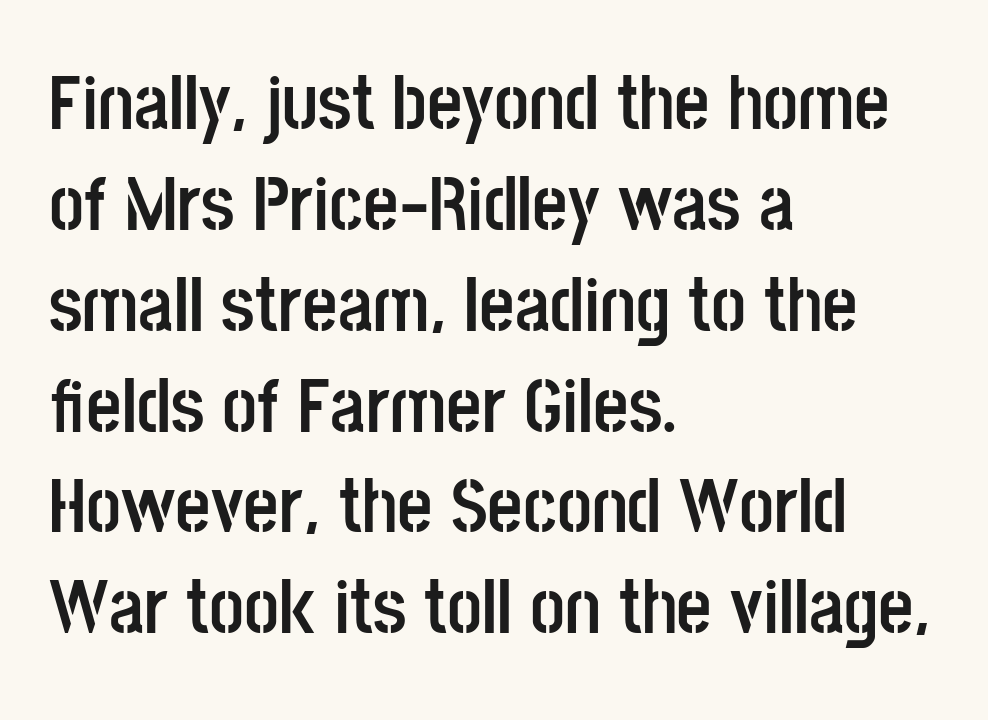
Q: Is the text bold? A: Yes.
Q: Is the text italic (slanted)? A: No, it is upright.
Q: Is the typeface a serif or a sans-serif typeface? A: Sans-serif.
Q: Is the text underlined? A: No.
Q: How is the paragraph aligned? A: Left-aligned.
Q: Is the spacing between letters normal or unusually wide? A: Normal.
Q: Is the spacing between lines tight, normal or loose? A: Normal.
Q: Width (condensed, normal, or wide)? A: Condensed.
Q: Stroke contrast? A: Low.
Q: x-height? A: Large.
Q: Monospaced? A: No.
